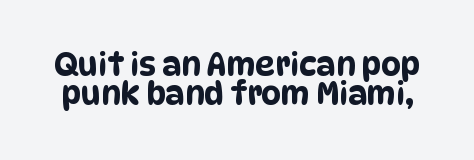
The image shows 31 px condensed sans-serif type; set tight line spacing (0.95x), normal letter spacing, not underlined; low stroke contrast and a large x-height.
